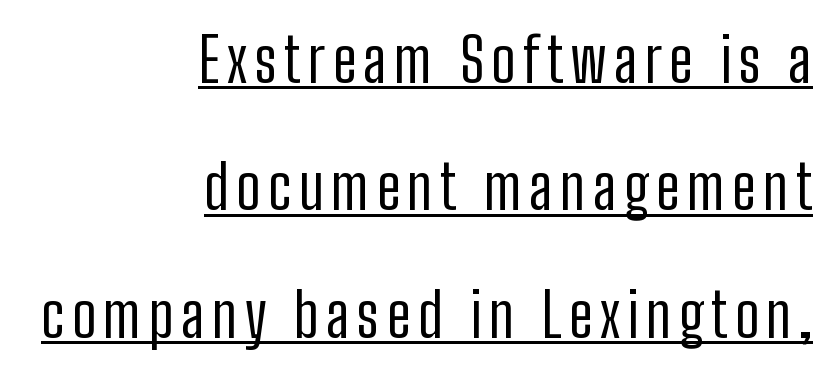
{"serif": "no", "italic": "no", "bold": "no", "weight": "regular", "width": "condensed", "stroke_contrast": "low", "x_height": "medium", "monospaced": "no", "underline": "yes", "align": "right", "line_spacing": "loose", "line_spacing_ratio": 2.09, "glyph_px": 61}
